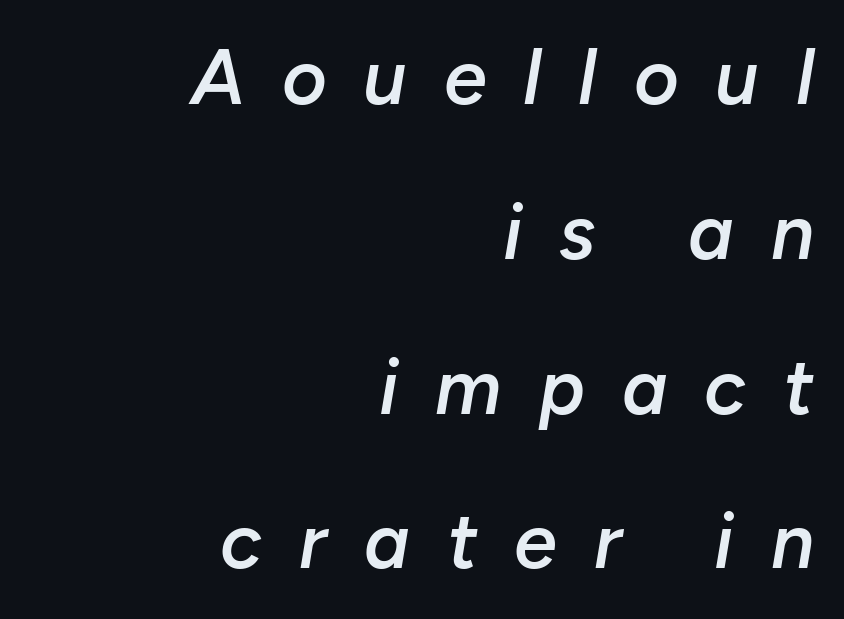
Q: Is the text bold? A: Semi-bold.
Q: Is the text italic (slanted)? A: Yes, it leans right by about 10 degrees.
Q: Is the text underlined? A: No.
Q: How is the paragraph aligned? A: Right-aligned.
Q: Is the spacing between letters normal or unusually wide? A: Unusually wide.
Q: Is the spacing between lines tight, normal or loose? A: Loose.
Q: Width (condensed, normal, or wide)? A: Normal.
Q: Stroke contrast? A: Low.
Q: x-height? A: Medium.
Q: Monospaced? A: No.
